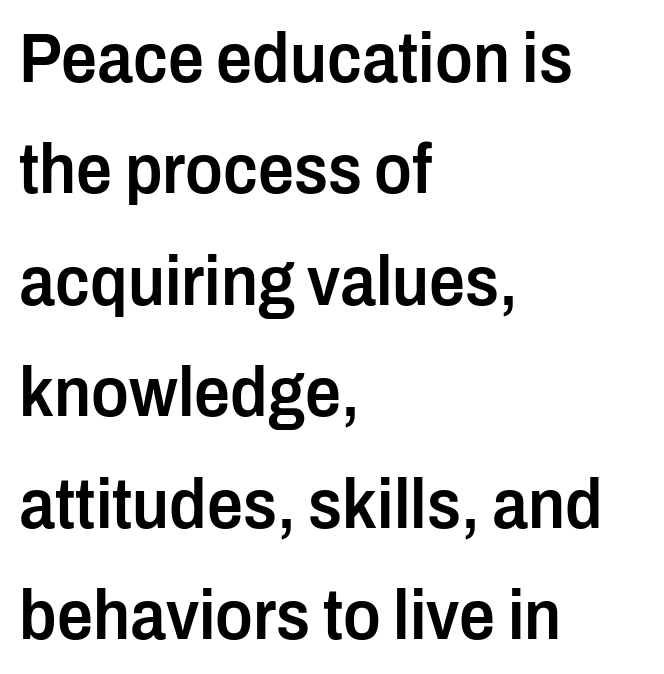
Q: Is the text bold? A: Semi-bold.
Q: Is the text italic (slanted)? A: No, it is upright.
Q: Is the typeface a serif or a sans-serif typeface? A: Sans-serif.
Q: Is the text underlined? A: No.
Q: How is the paragraph aligned? A: Left-aligned.
Q: Is the spacing between letters normal or unusually wide? A: Normal.
Q: Is the spacing between lines tight, normal or loose? A: Normal.
Q: Width (condensed, normal, or wide)? A: Condensed.
Q: Stroke contrast? A: Low.
Q: x-height? A: Medium.
Q: Monospaced? A: No.
